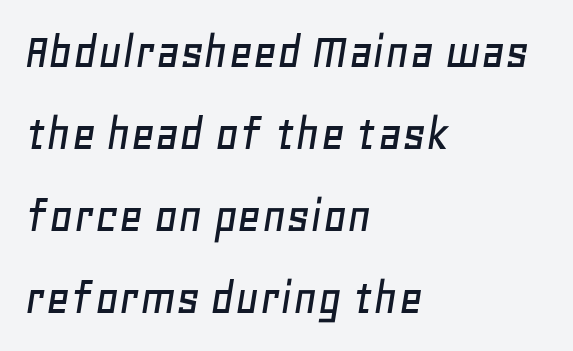
The image shows 52 px text type, italic (leaning right); set left-aligned, normal line spacing (1.58x), normal letter spacing, not underlined; low stroke contrast and a large x-height.
